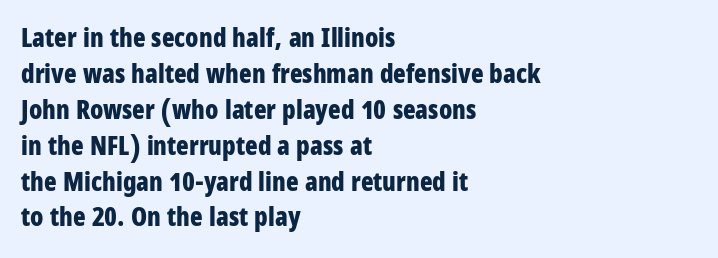
{"italic": "no", "bold": "yes", "underline": "no", "align": "left", "line_spacing": "normal", "line_spacing_ratio": 1.38, "letter_spacing": "normal", "letter_spacing_em": 0.0, "glyph_px": 26}
